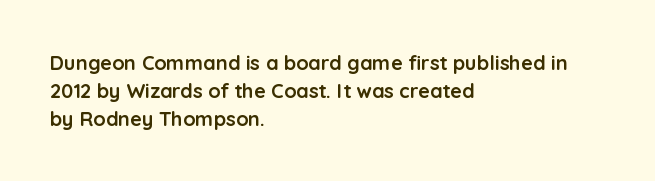
{"italic": "no", "bold": "yes", "underline": "no", "align": "left", "line_spacing": "normal", "line_spacing_ratio": 1.4, "letter_spacing": "normal", "letter_spacing_em": 0.0, "glyph_px": 20}
